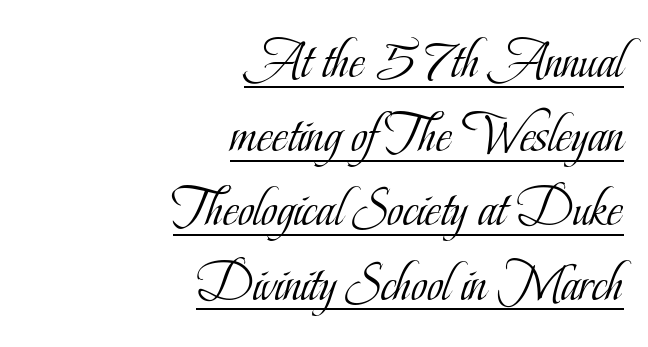
{"serif": "yes", "bold": "no", "weight": "light", "width": "condensed", "stroke_contrast": "low", "x_height": "small", "monospaced": "no", "underline": "yes", "align": "right", "line_spacing": "normal", "line_spacing_ratio": 1.35, "letter_spacing": "normal", "letter_spacing_em": 0.0, "glyph_px": 55}
